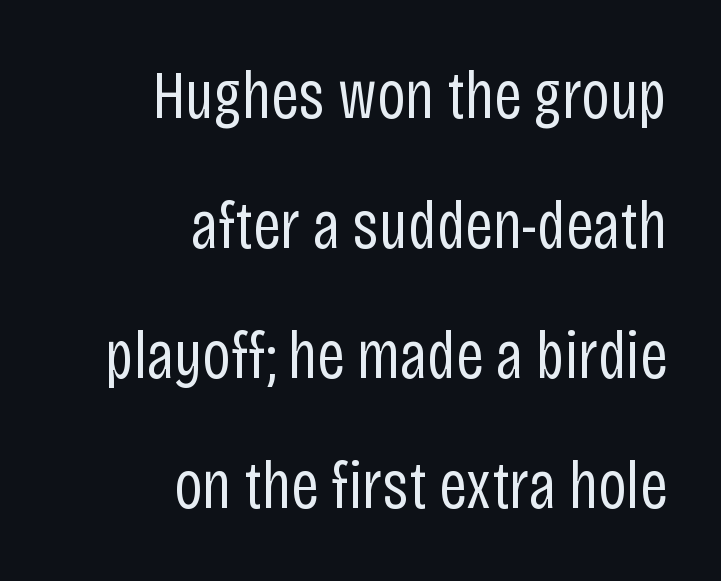
Glance below the letters and you will spot only blank space. The compositor pushed each line to the right boundary. I'd call this a sans setting — the letters go barefoot. Proportional: the letters do not fall into vertical columns. Weight: in the light-to-regular range.
